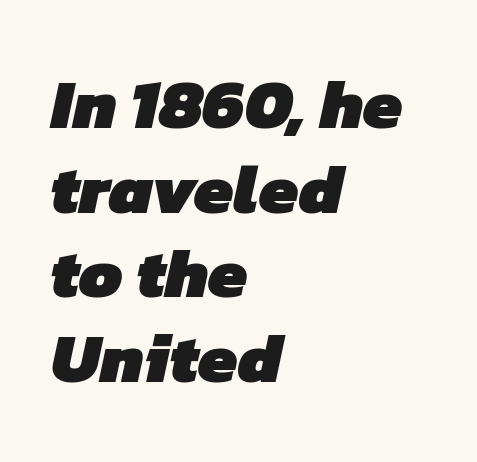
{"serif": "no", "bold": "yes", "weight": "heavy", "width": "normal", "stroke_contrast": "low", "x_height": "medium", "monospaced": "no", "underline": "no", "align": "left", "line_spacing_ratio": 1.21, "letter_spacing": "normal", "letter_spacing_em": 0.0, "glyph_px": 70}
